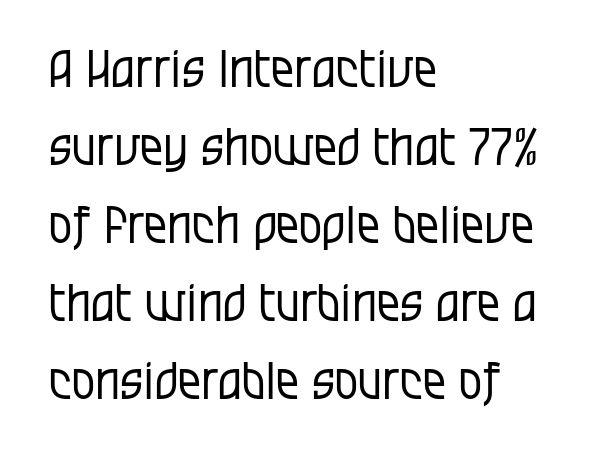
Short and long lines alike share a common starting point at left. The strip under each line holds only bare page. Caption: face not bold, strokes unweighted. Stroke terminals: plain, sans-serif. The face used here is rendered with its standard letterfit.
